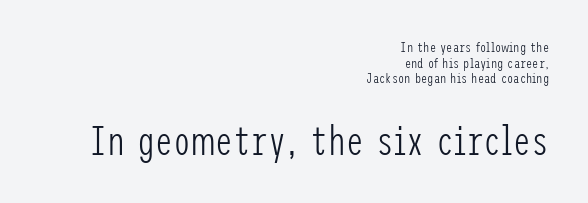
The image shows 40 px light, condensed sans-serif type, upright; set right-aligned, tight line spacing (1.11x), normal letter spacing, not underlined; the second (bottom) block is 2.86x larger; low stroke contrast and a medium x-height.
